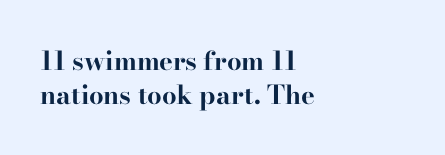
{"italic": "no", "bold": "yes", "underline": "no", "align": "left", "line_spacing": "normal", "line_spacing_ratio": 1.3, "letter_spacing": "normal", "letter_spacing_em": 0.0, "glyph_px": 26}
